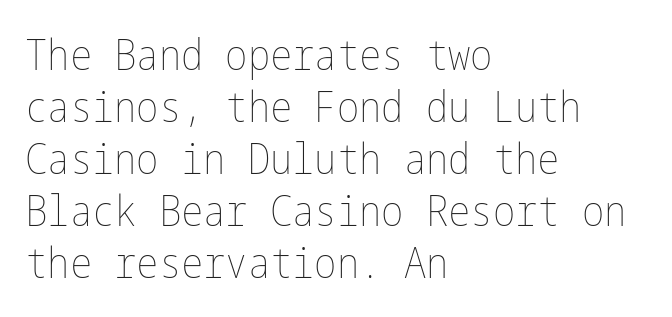
Q: Is the text bold? A: No.
Q: Is the text italic (slanted)? A: No, it is upright.
Q: Is the text underlined? A: No.
Q: How is the paragraph aligned? A: Left-aligned.
Q: Is the spacing between letters normal or unusually wide? A: Normal.
Q: Width (condensed, normal, or wide)? A: Condensed.
Q: Stroke contrast? A: Low.
Q: x-height? A: Medium.
